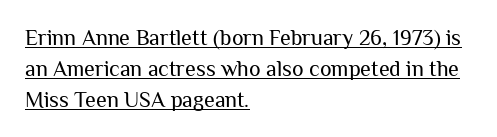
{"italic": "no", "bold": "no", "underline": "yes", "align": "left", "line_spacing": "normal", "line_spacing_ratio": 1.4, "letter_spacing": "normal", "letter_spacing_em": 0.0, "glyph_px": 22}
